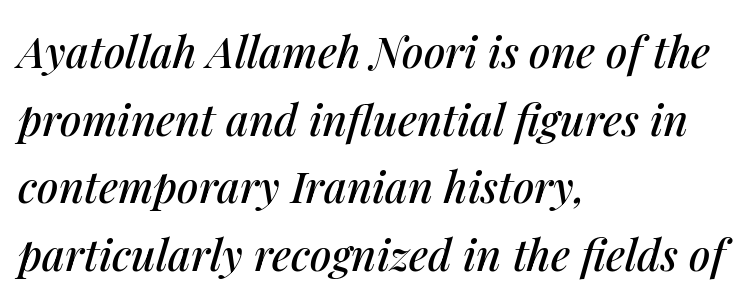
{"italic": "yes", "lean": "right", "slant_degrees": 14, "width": "normal", "stroke_contrast": "medium", "x_height": "medium", "monospaced": "no", "underline": "no", "align": "left", "line_spacing": "normal", "line_spacing_ratio": 1.57, "letter_spacing": "normal", "letter_spacing_em": 0.0, "glyph_px": 43}
